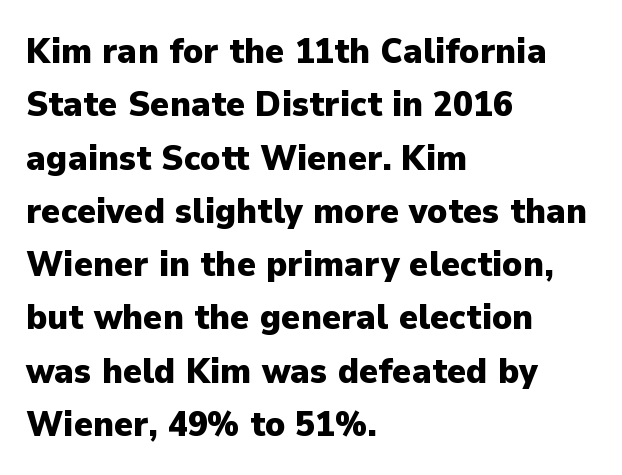
Q: Is the text bold? A: Yes.
Q: Is the text italic (slanted)? A: No, it is upright.
Q: Is the typeface a serif or a sans-serif typeface? A: Sans-serif.
Q: Is the text underlined? A: No.
Q: How is the paragraph aligned? A: Left-aligned.
Q: Is the spacing between letters normal or unusually wide? A: Normal.
Q: Is the spacing between lines tight, normal or loose? A: Normal.
Q: Width (condensed, normal, or wide)? A: Normal.
Q: Stroke contrast? A: Low.
Q: x-height? A: Medium.
Q: Monospaced? A: No.
